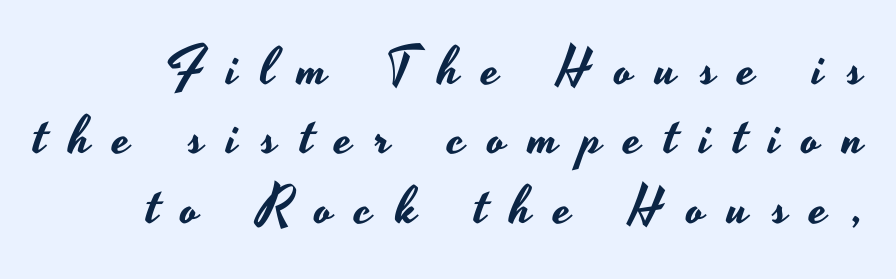
The image shows 53 px wide sans-serif type; set normal line spacing (1.31x), unusually wide letter spacing (+0.43 em), not underlined; low stroke contrast and a small x-height.
